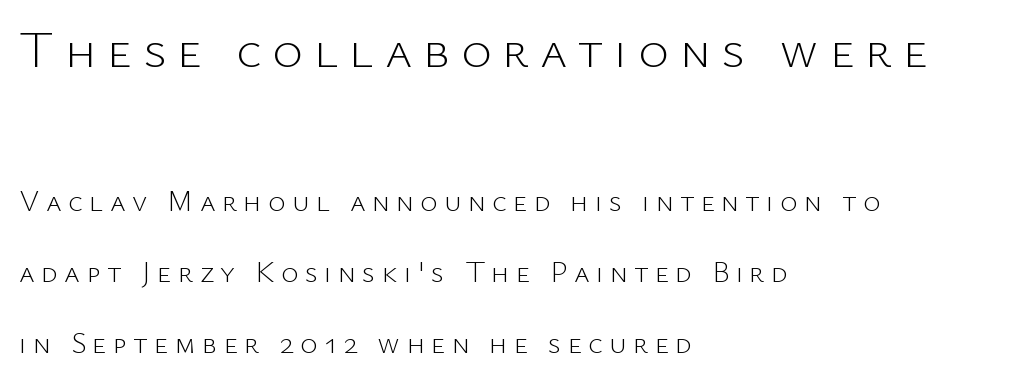
Q: Is the text bold? A: No.
Q: Is the text italic (slanted)? A: No, it is upright.
Q: Is the typeface a serif or a sans-serif typeface? A: Sans-serif.
Q: Is the text underlined? A: No.
Q: How is the paragraph aligned? A: Left-aligned.
Q: Is the spacing between letters normal or unusually wide? A: Unusually wide.
Q: Is the spacing between lines tight, normal or loose? A: Loose.
Q: Which block of text is set in a larger size, the first (top) or the second (bottom)? A: The first (top) one.
Q: Width (condensed, normal, or wide)? A: Normal.
Q: Stroke contrast? A: Low.
Q: x-height? A: Medium.
Q: Monospaced? A: No.
